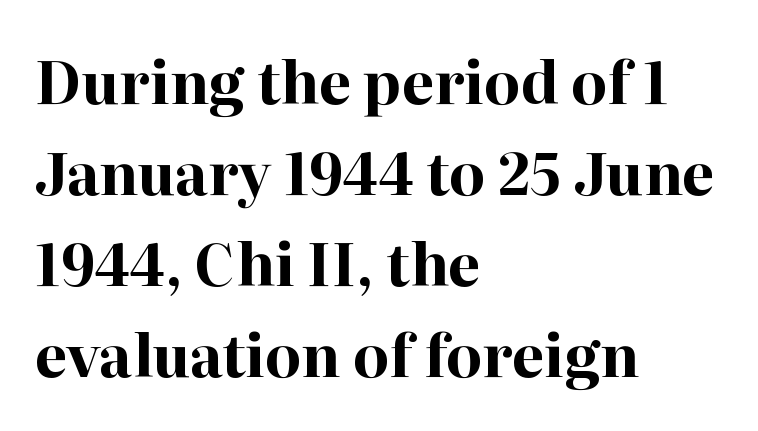
The image shows 58 px bold serif type, upright; set left-aligned, normal line spacing (1.57x), normal letter spacing, not underlined; high stroke contrast and a medium x-height.
